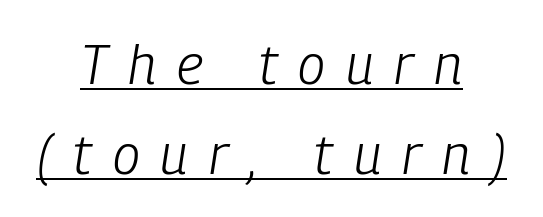
The image shows 55 px light, condensed type, italic (leaning right); set centered, normal line spacing (1.63x), unusually wide letter spacing (+0.38 em), underlined; low stroke contrast and a medium x-height.
